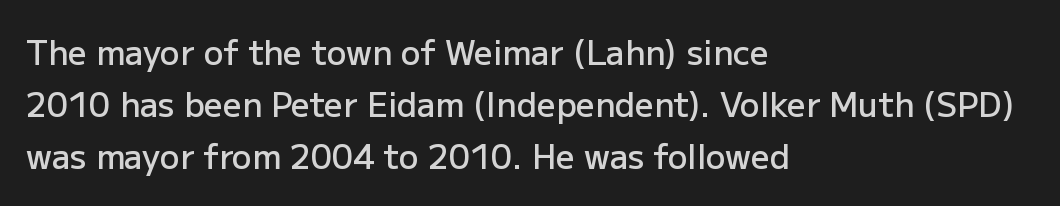
{"serif": "no", "italic": "no", "bold": "semi", "weight": "semibold", "width": "normal", "stroke_contrast": "low", "x_height": "medium", "monospaced": "no", "underline": "no", "align": "left", "line_spacing": "normal", "line_spacing_ratio": 1.58, "letter_spacing": "normal", "letter_spacing_em": 0.0, "glyph_px": 33}
